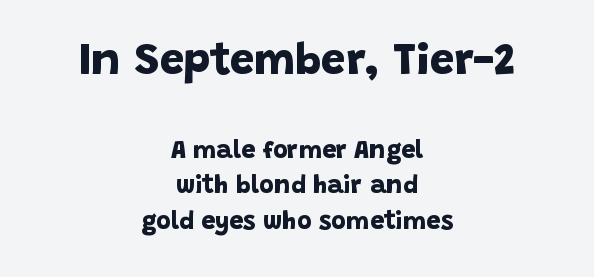
{"serif": "no", "bold": "yes", "weight": "bold", "width": "normal", "stroke_contrast": "low", "x_height": "large", "monospaced": "no", "underline": "no", "align": "center", "line_spacing": "normal", "line_spacing_ratio": 1.42, "letter_spacing": "normal", "letter_spacing_em": 0.0, "larger_block": "first", "size_ratio": 1.76, "glyph_px": 44}
